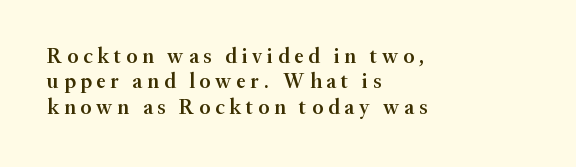
Q: Is the text bold? A: Semi-bold.
Q: Is the text italic (slanted)? A: No, it is upright.
Q: Is the text underlined? A: No.
Q: How is the paragraph aligned? A: Left-aligned.
Q: Is the spacing between letters normal or unusually wide? A: Unusually wide.
